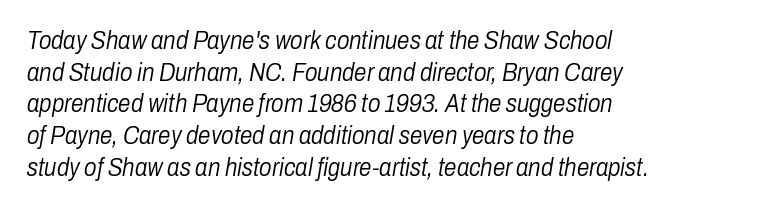
Q: Is the text bold? A: No.
Q: Is the text italic (slanted)? A: Yes, it leans right by about 10 degrees.
Q: Is the text underlined? A: No.
Q: How is the paragraph aligned? A: Left-aligned.
Q: Is the spacing between letters normal or unusually wide? A: Normal.
Q: Is the spacing between lines tight, normal or loose? A: Normal.
